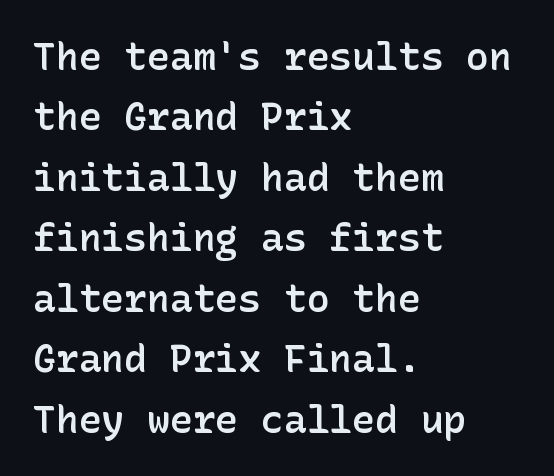
{"serif": "no", "italic": "no", "bold": "semi", "weight": "semibold", "width": "normal", "stroke_contrast": "low", "x_height": "medium", "underline": "no", "align": "left", "line_spacing": "normal", "line_spacing_ratio": 1.59, "letter_spacing": "normal", "letter_spacing_em": 0.0, "glyph_px": 38}
